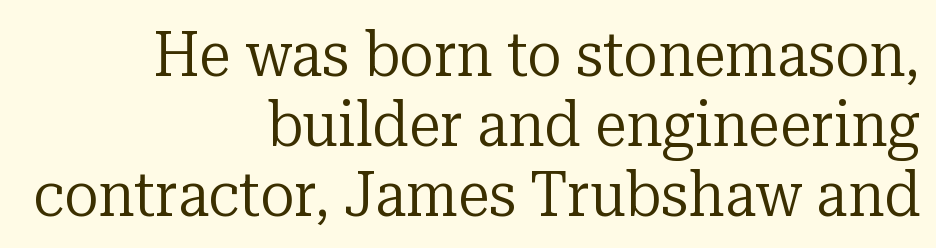
{"serif": "yes", "italic": "no", "bold": "no", "weight": "regular", "width": "normal", "stroke_contrast": "low", "x_height": "medium", "monospaced": "no", "underline": "no", "align": "right", "line_spacing": "tight", "line_spacing_ratio": 1.09, "letter_spacing": "normal", "letter_spacing_em": 0.0, "glyph_px": 64}
